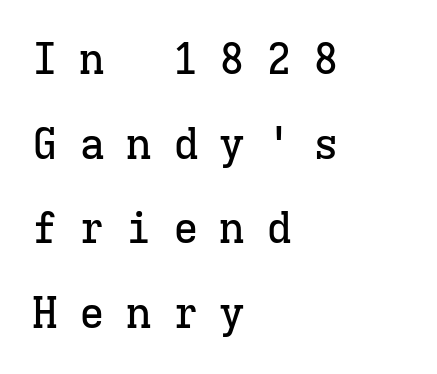
The zone under the glyphs is completely vacant. These lines were composed using upright roman letters. Alignment: flush left. Monospaced: the letters line up in strict vertical columns. Regarding leading, the lines here are spaced well apart. You could only call the tracking loose — the letters float apart.
